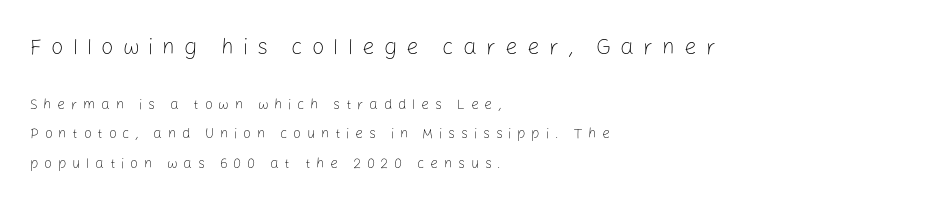
Q: Is the text bold? A: No.
Q: Is the text italic (slanted)? A: No, it is upright.
Q: Is the text underlined? A: No.
Q: How is the paragraph aligned? A: Left-aligned.
Q: Is the spacing between letters normal or unusually wide? A: Unusually wide.
Q: Is the spacing between lines tight, normal or loose? A: Loose.
Q: Which block of text is set in a larger size, the first (top) or the second (bottom)? A: The first (top) one.
